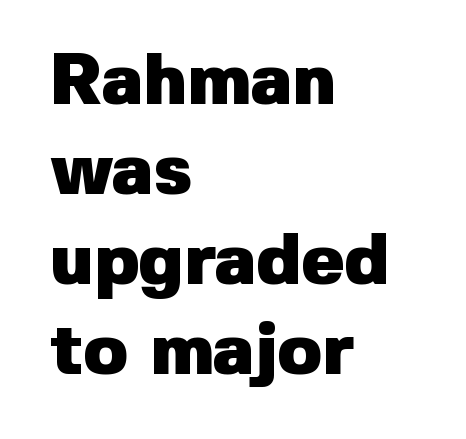
The image shows 72 px heavy sans-serif type, upright; set left-aligned, normal line spacing (1.25x), normal letter spacing, not underlined; low stroke contrast and a medium x-height.
